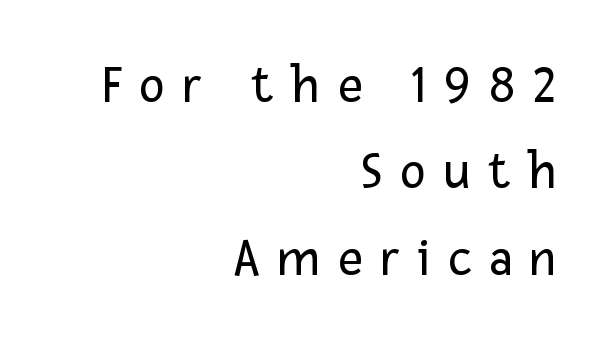
The image shows 54 px regular-weight sans-serif type, upright; set right-aligned, normal line spacing (1.6x), unusually wide letter spacing (+0.33 em), not underlined; low stroke contrast and a medium x-height.
